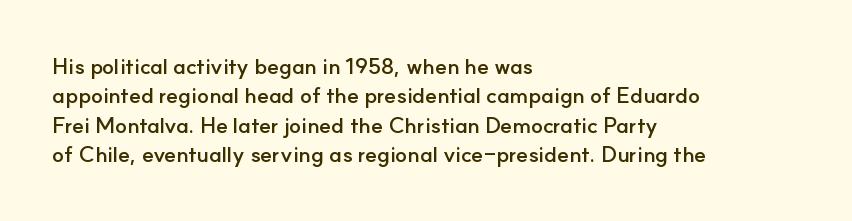
{"italic": "no", "bold": "yes", "underline": "no", "align": "left", "line_spacing": "normal", "line_spacing_ratio": 1.34, "letter_spacing": "normal", "letter_spacing_em": 0.0, "glyph_px": 22}
